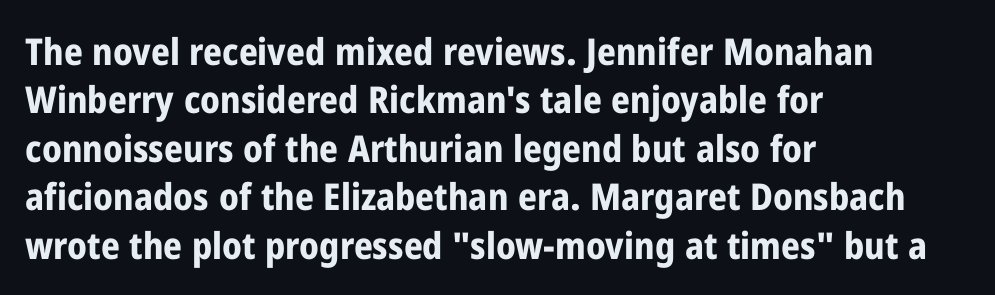
Q: Is the text bold? A: Yes.
Q: Is the text italic (slanted)? A: No, it is upright.
Q: Is the typeface a serif or a sans-serif typeface? A: Sans-serif.
Q: Is the text underlined? A: No.
Q: How is the paragraph aligned? A: Left-aligned.
Q: Is the spacing between letters normal or unusually wide? A: Normal.
Q: Is the spacing between lines tight, normal or loose? A: Normal.
Q: Width (condensed, normal, or wide)? A: Condensed.
Q: Stroke contrast? A: Low.
Q: x-height? A: Medium.
Q: Monospaced? A: No.
